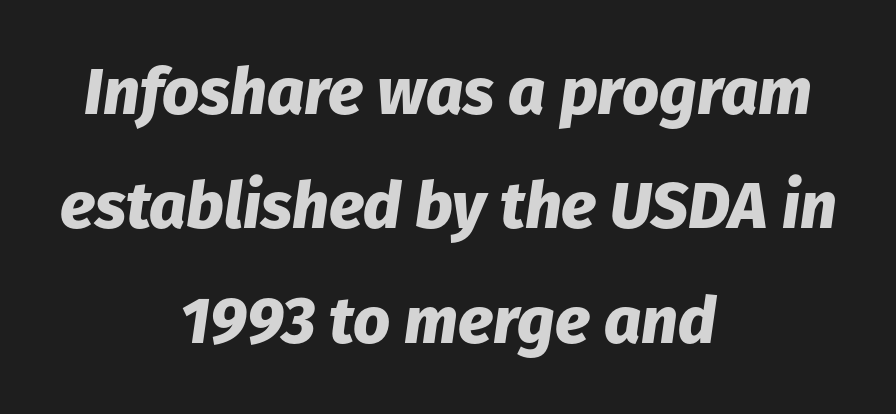
{"italic": "yes", "lean": "right", "slant_degrees": 8, "bold": "yes", "weight": "heavy", "width": "normal", "stroke_contrast": "low", "x_height": "medium", "monospaced": "no", "underline": "no", "align": "center", "line_spacing_ratio": 1.76, "letter_spacing": "normal", "letter_spacing_em": 0.0, "glyph_px": 65}
